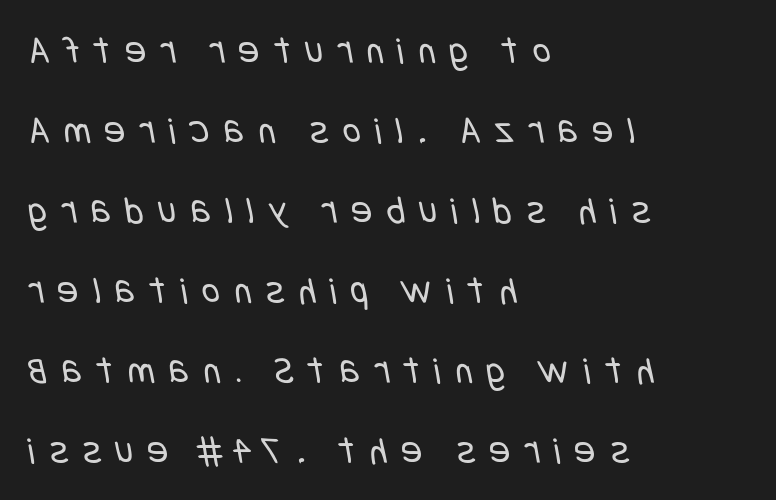
The letterforms sit at book weight or below. Type style note: lacks serifs. The typesetter chose a ragged-right arrangement here. Honestly, the rows look like they've been pulled way apart. Underlining? Definitely not there. You could only call the tracking loose — the letters float apart.
